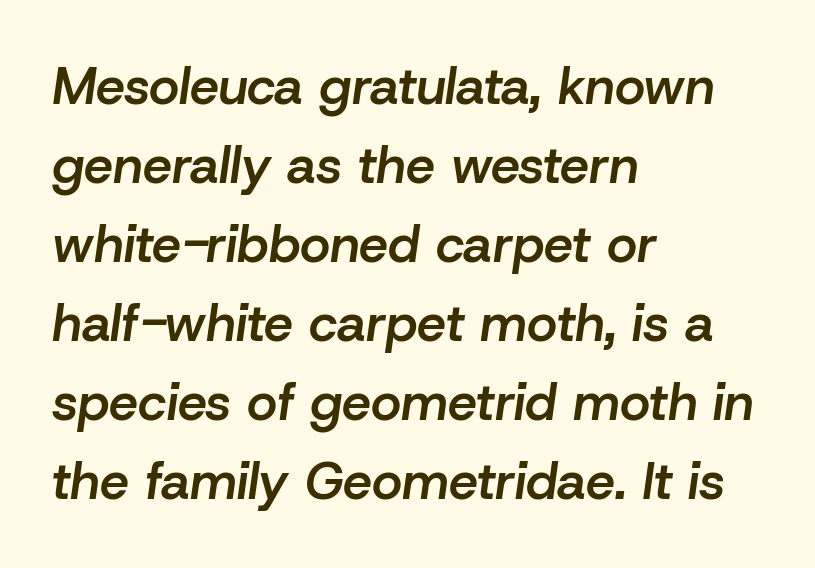
{"italic": "yes", "lean": "right", "slant_degrees": 8, "bold": "semi", "weight": "semibold", "width": "normal", "stroke_contrast": "low", "x_height": "medium", "monospaced": "no", "underline": "no", "align": "left", "line_spacing": "normal", "line_spacing_ratio": 1.52, "letter_spacing": "normal", "letter_spacing_em": 0.0, "glyph_px": 52}
